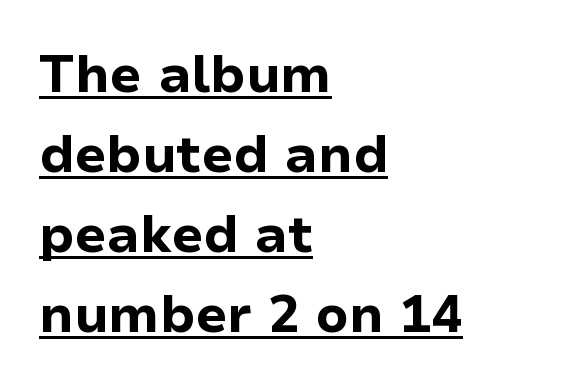
Each letter keeps its own natural width here, so spacing adapts to shape. One glance says typical: line gaps are just what's usual. Each word holds together tightly as a unit, with standard inter-letter gaps. The lettering holds an erect, upright posture throughout. Short and long lines alike share a common starting point at left.
